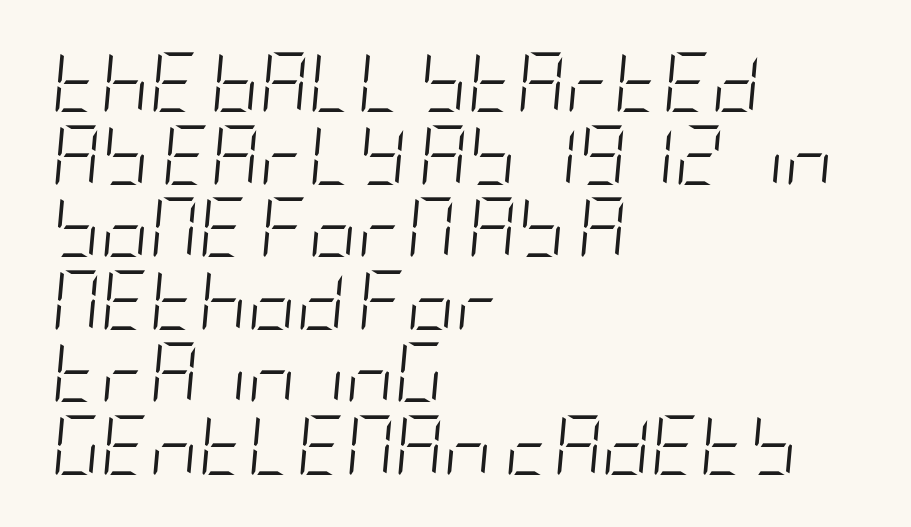
Q: Is the text bold? A: No.
Q: Is the text italic (slanted)? A: Yes, it leans right by about 5 degrees.
Q: Is the text underlined? A: No.
Q: How is the paragraph aligned? A: Left-aligned.
Q: Is the spacing between letters normal or unusually wide? A: Normal.
Q: Width (condensed, normal, or wide)? A: Condensed.
Q: Stroke contrast? A: Low.
Q: x-height? A: Large.
